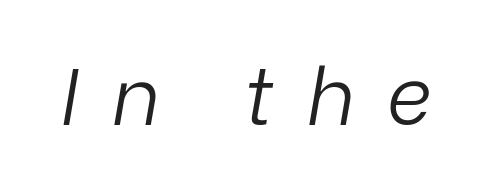
The image shows 79 px light type, italic (leaning right); set unusually wide letter spacing (+0.41 em), not underlined; low stroke contrast and a medium x-height.
